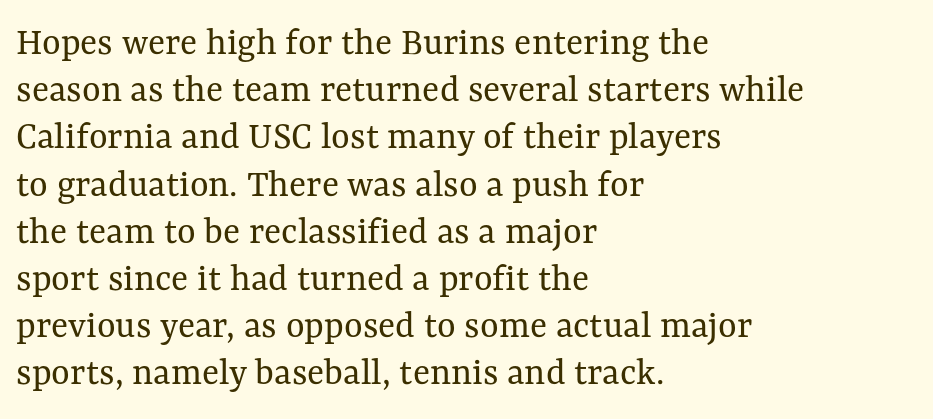
Caption: face not bold, strokes unweighted. Unmarked baselines from the first word to the last. There is no visible air inserted between adjacent glyphs. Notice how the passage keeps a crisp vertical edge on the left only. The letters advance in unequal steps, a hallmark of proportional type.
